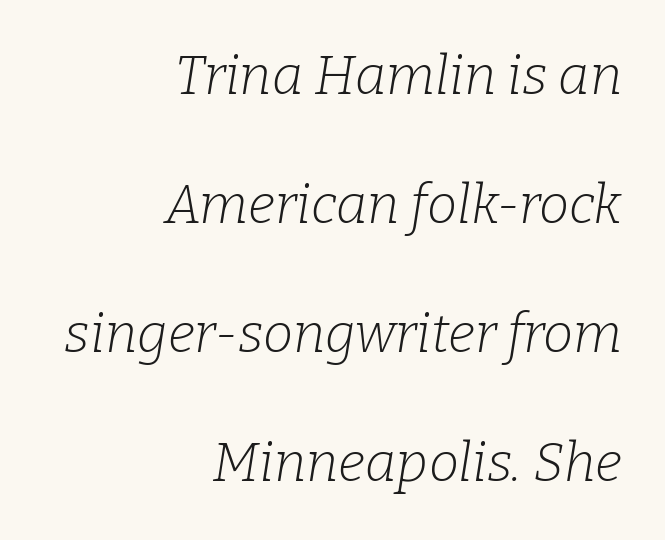
The image shows 54 px light serif type, italic (leaning right); set right-aligned, loose line spacing (2.39x), normal letter spacing, not underlined; low stroke contrast and a medium x-height.
